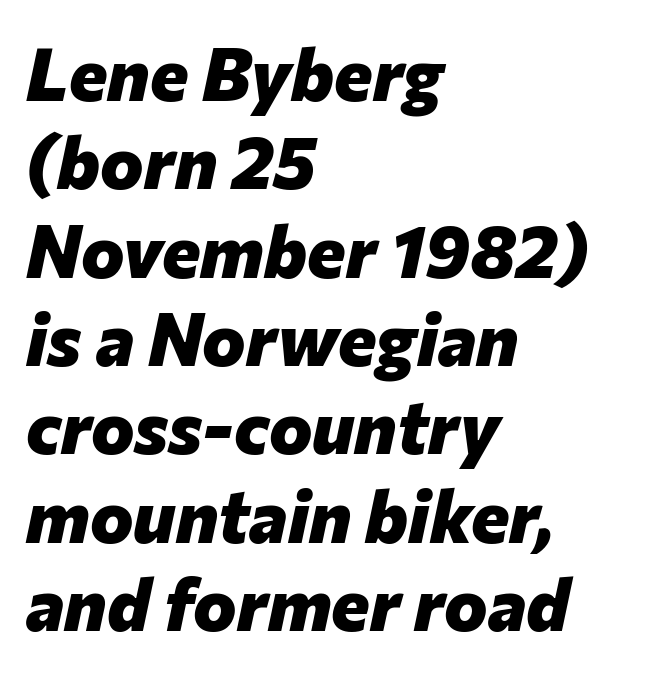
{"italic": "yes", "lean": "right", "slant_degrees": 12, "bold": "yes", "weight": "heavy", "width": "normal", "stroke_contrast": "low", "x_height": "medium", "monospaced": "no", "underline": "no", "align": "left", "line_spacing_ratio": 1.21, "letter_spacing": "normal", "letter_spacing_em": 0.0, "glyph_px": 73}
